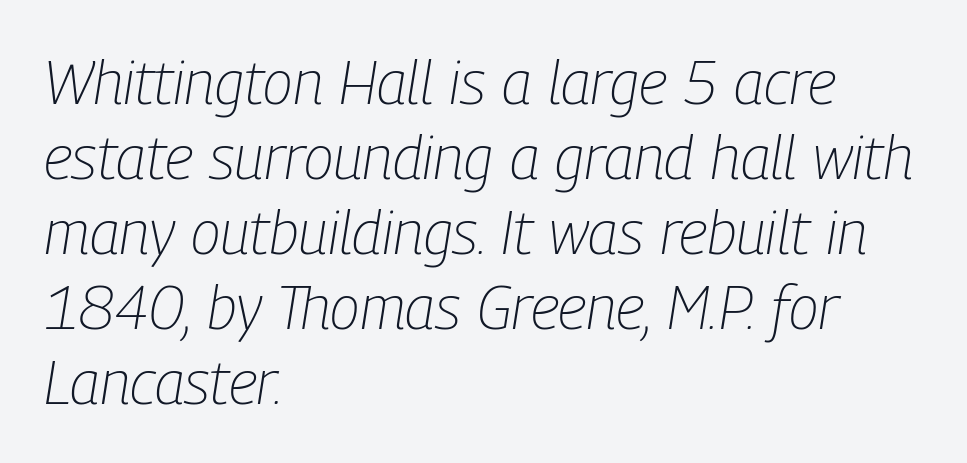
The letters sit at their default tracking, neither squeezed nor spread. The font sits on the lighter half of the weight spectrum, regular included. These lines are set flush left with a ragged right edge. Rendered with sloped, italic letterforms. Varying glyph widths throughout — classic text-font behaviour. Underline: absent.
